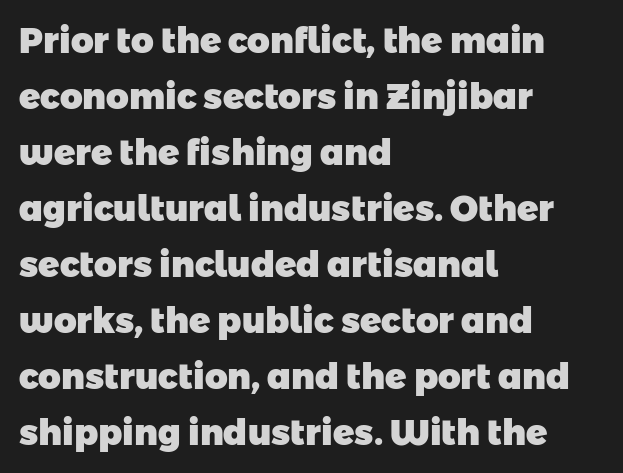
The image shows 35 px heavy sans-serif type; set left-aligned, normal line spacing (1.6x), normal letter spacing, not underlined; low stroke contrast and a medium x-height.
